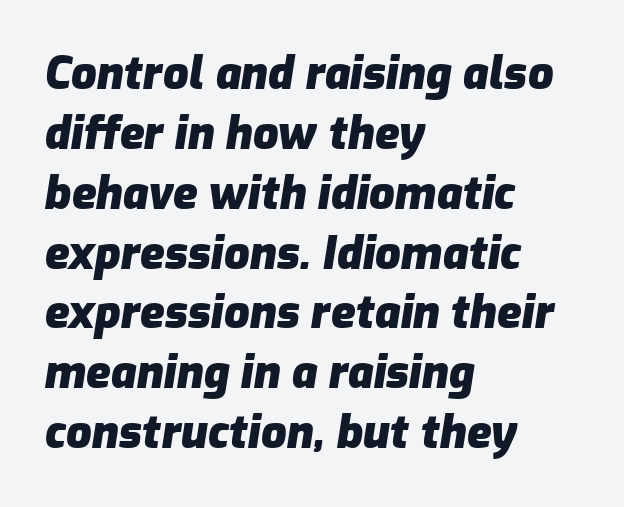
{"italic": "yes", "lean": "right", "slant_degrees": 9, "bold": "yes", "weight": "heavy", "width": "normal", "stroke_contrast": "low", "x_height": "medium", "monospaced": "no", "underline": "no", "align": "left", "line_spacing": "normal", "line_spacing_ratio": 1.33, "letter_spacing": "normal", "letter_spacing_em": 0.0, "glyph_px": 45}
